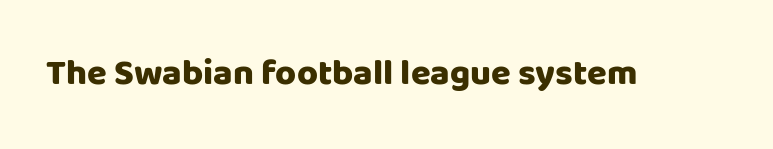
{"serif": "no", "italic": "no", "bold": "yes", "weight": "heavy", "width": "normal", "stroke_contrast": "low", "x_height": "large", "monospaced": "no", "underline": "no", "letter_spacing": "normal", "letter_spacing_em": 0.0, "glyph_px": 36}
